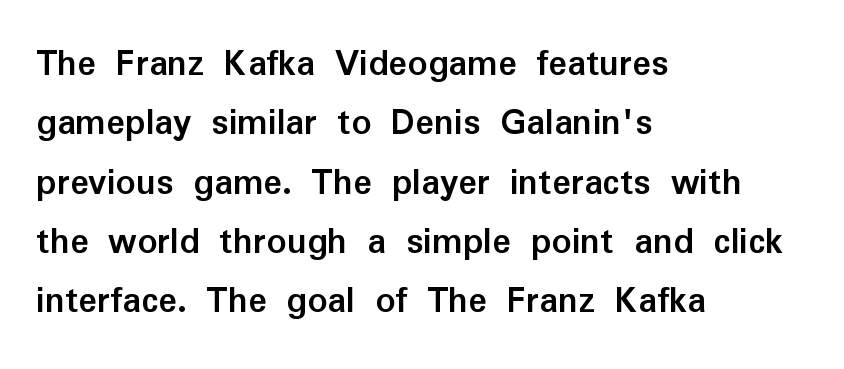
The image shows 39 px semibold sans-serif type, upright; set left-aligned, normal line spacing (1.52x), normal letter spacing, not underlined; low stroke contrast and a medium x-height.
